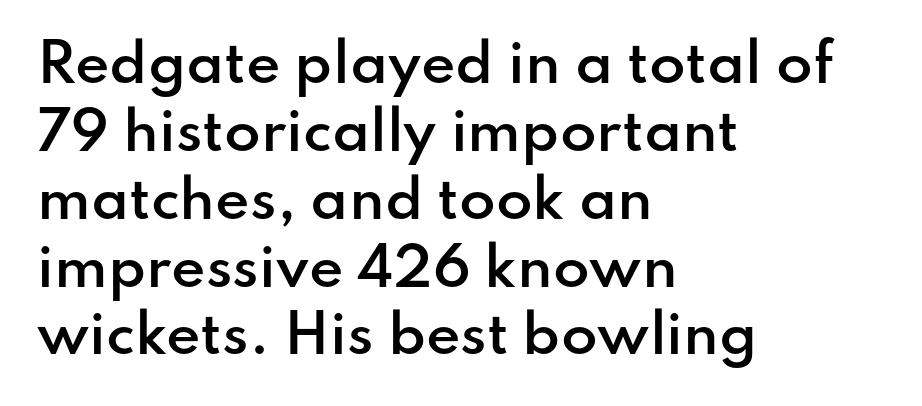
The space beneath each line is pristine and unruled. The font's upright variant was chosen for this text. Is this a sans? Yes — the strokes have no serifs. Line beginnings align vertically; line endings do not.
